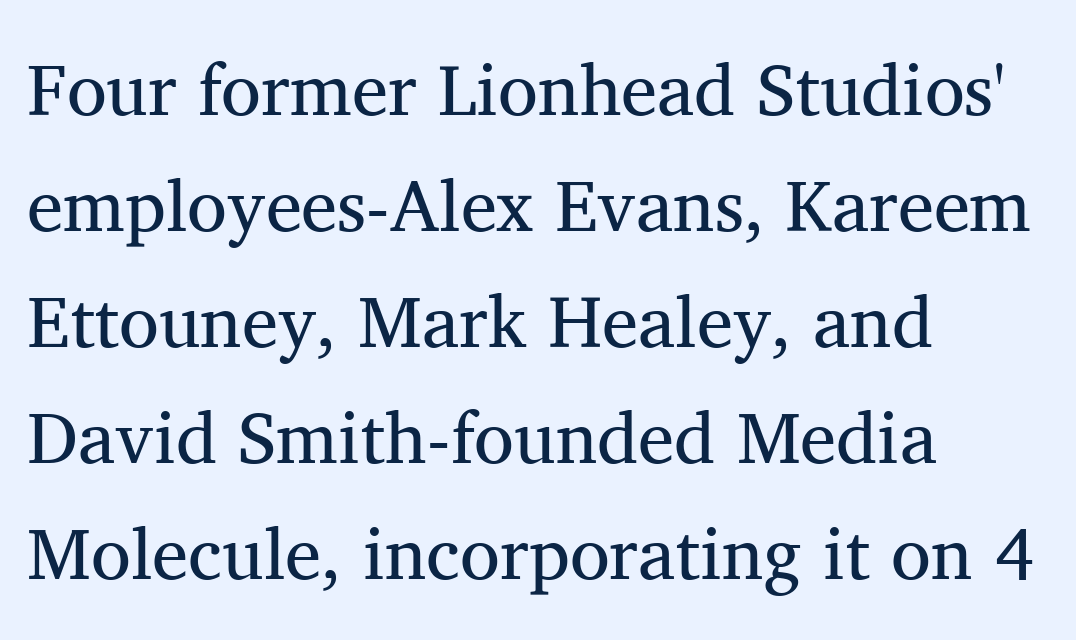
{"serif": "yes", "italic": "no", "bold": "no", "weight": "regular", "width": "normal", "stroke_contrast": "medium", "x_height": "medium", "monospaced": "no", "underline": "no", "align": "left", "line_spacing": "normal", "line_spacing_ratio": 1.59, "letter_spacing": "normal", "letter_spacing_em": 0.0, "glyph_px": 73}
